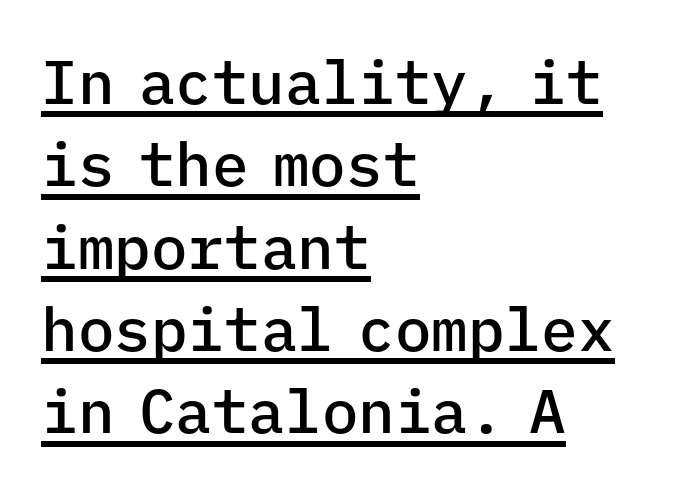
Each letter's strokes conclude bluntly, with no projecting serifs. Every stem runs plumb, perpendicular to the baseline. Regarding leading, the lines here are spaced in the standard way. The ragged edge is on the right, which tells us the setting is flush left.
